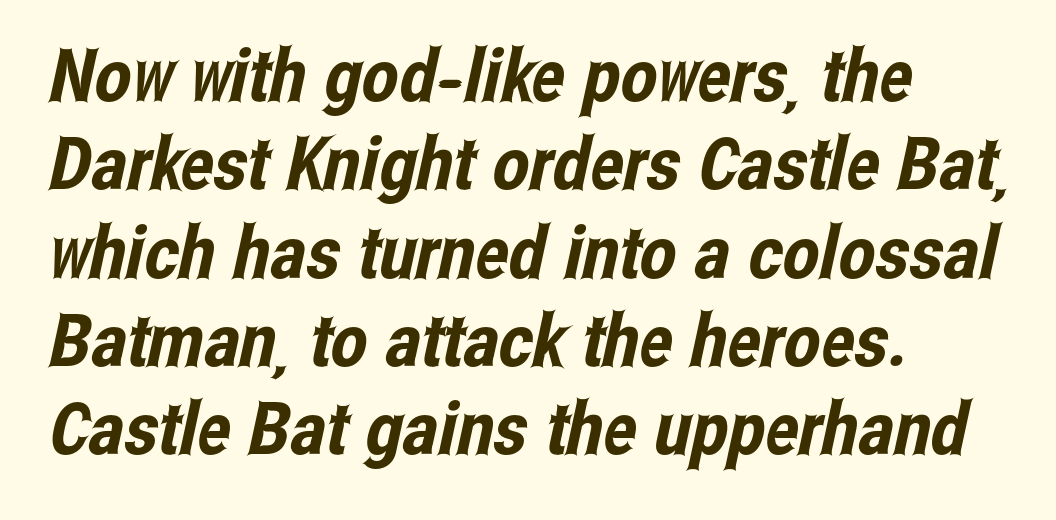
The image shows 73 px condensed sans-serif type; set left-aligned, line spacing 1.21x, normal letter spacing, not underlined; low stroke contrast and a medium x-height.
